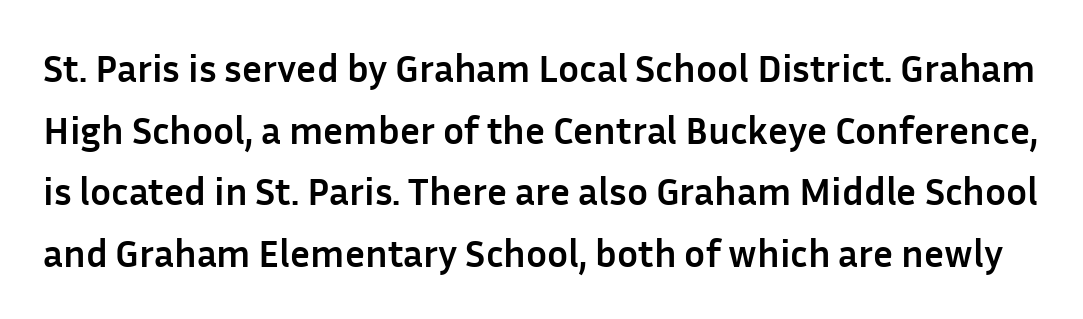
{"serif": "no", "italic": "no", "bold": "yes", "weight": "semibold", "width": "normal", "stroke_contrast": "low", "x_height": "medium", "monospaced": "no", "underline": "no", "line_spacing": "normal", "line_spacing_ratio": 1.58, "letter_spacing": "normal", "letter_spacing_em": 0.0, "glyph_px": 39}
